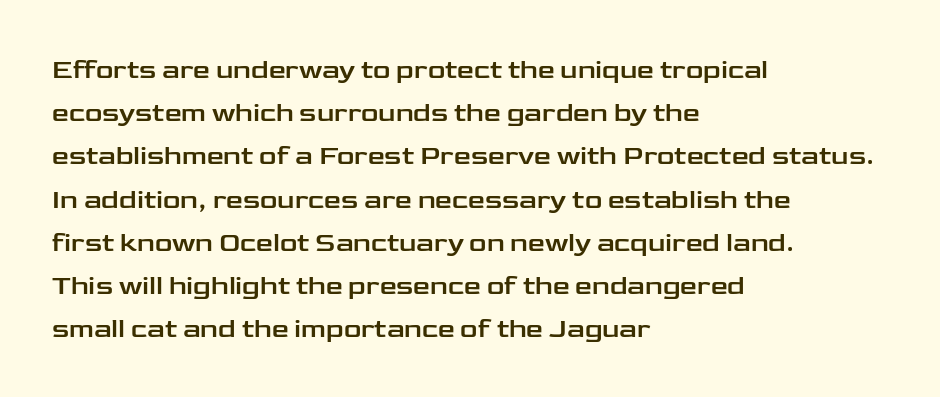
Anything drawn beneath the words? Only blank space. In terms of letterspacing, this is plain default setting. No italicization has been applied; the sample stays upright. The block of text has a typical density, with ordinary space between rows. Horizontal alignment here is leftward, the default for most running prose.
